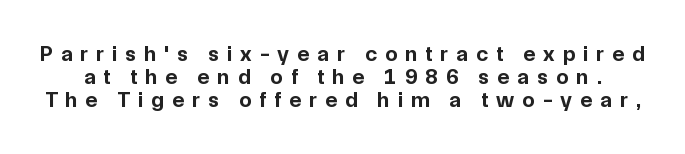
The image shows 22 px bold type, upright; set tight line spacing (1.05x), unusually wide letter spacing (+0.37 em), not underlined.
